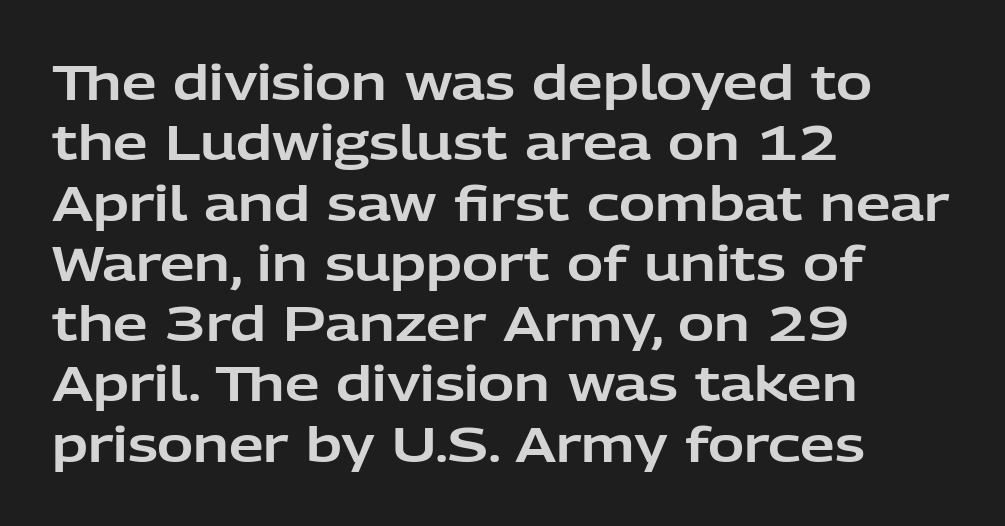
Letter spacing: default. Varying glyph widths throughout — classic text-font behaviour. No italicization has been applied; the sample stays upright. A bare baseline throughout the passage.
